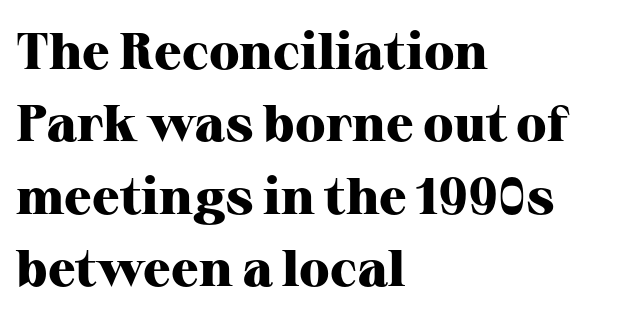
Q: Is the text bold? A: Yes.
Q: Is the text italic (slanted)? A: No, it is upright.
Q: Is the typeface a serif or a sans-serif typeface? A: Serif.
Q: Is the text underlined? A: No.
Q: How is the paragraph aligned? A: Left-aligned.
Q: Is the spacing between letters normal or unusually wide? A: Normal.
Q: Is the spacing between lines tight, normal or loose? A: Normal.
Q: Width (condensed, normal, or wide)? A: Normal.
Q: Stroke contrast? A: High.
Q: x-height? A: Medium.
Q: Monospaced? A: No.
